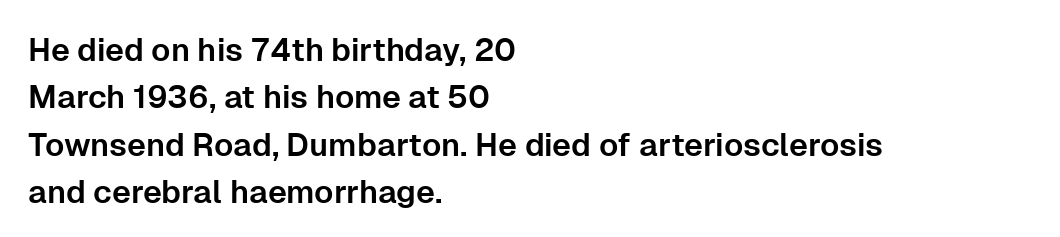
The image shows 32 px sans-serif type, upright; set left-aligned, normal line spacing (1.48x), normal letter spacing, not underlined; low stroke contrast and a medium x-height.
